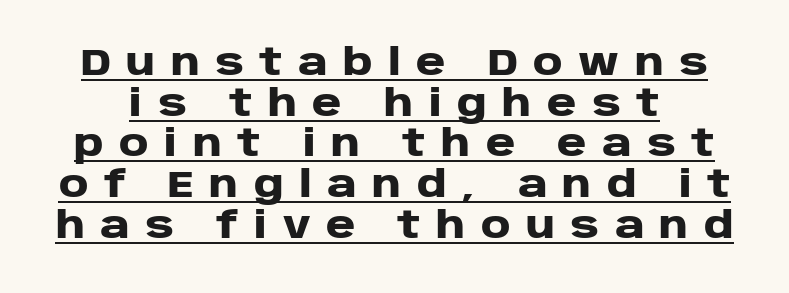
The image shows 36 px heavy, wide sans-serif type, upright; set tight line spacing (1.13x), unusually wide letter spacing (+0.43 em), underlined; low stroke contrast and a large x-height.
